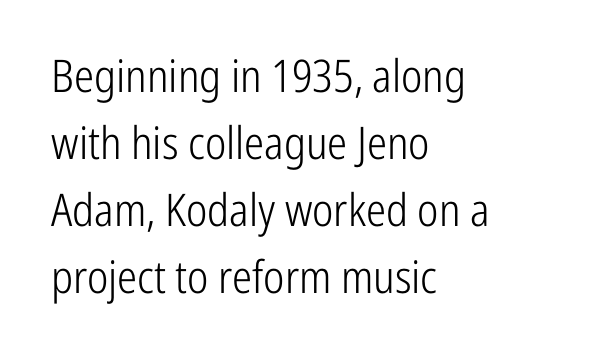
Q: Is the text bold? A: No.
Q: Is the text italic (slanted)? A: No, it is upright.
Q: Is the typeface a serif or a sans-serif typeface? A: Sans-serif.
Q: Is the text underlined? A: No.
Q: How is the paragraph aligned? A: Left-aligned.
Q: Is the spacing between letters normal or unusually wide? A: Normal.
Q: Is the spacing between lines tight, normal or loose? A: Normal.
Q: Width (condensed, normal, or wide)? A: Condensed.
Q: Stroke contrast? A: Low.
Q: x-height? A: Medium.
Q: Monospaced? A: No.
